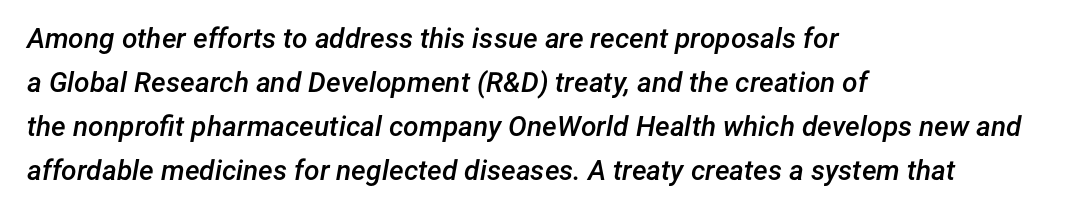
{"italic": "yes", "lean": "right", "slant_degrees": 12, "bold": "semi", "weight": "semibold", "width": "normal", "stroke_contrast": "low", "x_height": "medium", "monospaced": "no", "underline": "no", "align": "left", "line_spacing": "normal", "line_spacing_ratio": 1.57, "letter_spacing": "normal", "letter_spacing_em": 0.0, "glyph_px": 28}
